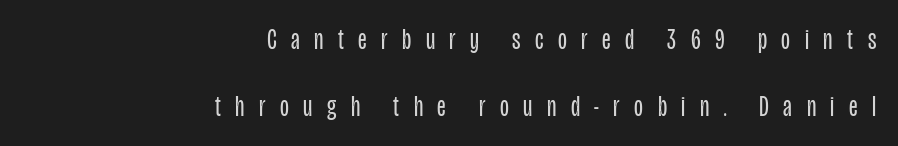
{"serif": "no", "italic": "no", "bold": "no", "weight": "regular", "width": "condensed", "stroke_contrast": "low", "x_height": "large", "monospaced": "no", "underline": "no", "align": "right", "line_spacing": "loose", "line_spacing_ratio": 2.31, "letter_spacing": "wide", "letter_spacing_em": 0.5, "glyph_px": 29}
